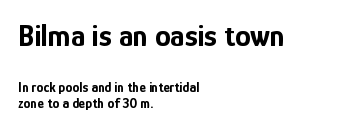
{"serif": "no", "italic": "no", "bold": "yes", "weight": "bold", "width": "condensed", "stroke_contrast": "low", "x_height": "medium", "monospaced": "no", "underline": "no", "align": "left", "line_spacing_ratio": 1.17, "letter_spacing": "normal", "letter_spacing_em": 0.0, "larger_block": "first", "size_ratio": 2.21, "glyph_px": 31}
